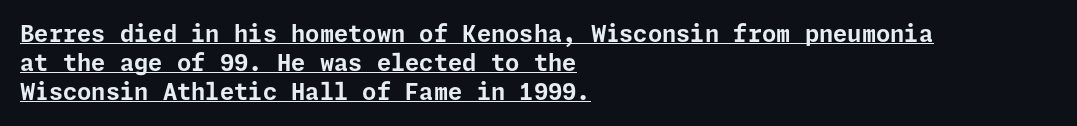
Q: Is the text bold? A: Yes.
Q: Is the text italic (slanted)? A: No, it is upright.
Q: Is the text underlined? A: Yes.
Q: How is the paragraph aligned? A: Left-aligned.
Q: Is the spacing between letters normal or unusually wide? A: Normal.
Q: Is the spacing between lines tight, normal or loose? A: Normal.
